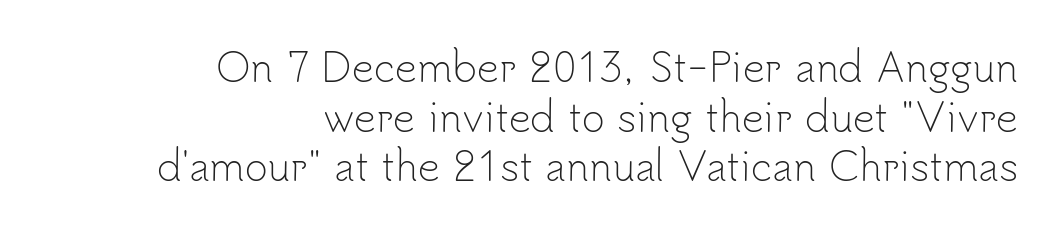
The lines are quadded right. Underline: absent. Is the type heavy? It reads as light-to-regular instead. Proportional: the letters do not fall into vertical columns. Notice how descenders clear the ascenders below comfortably — that's standard leading. Vertical strokes here are truly vertical.
